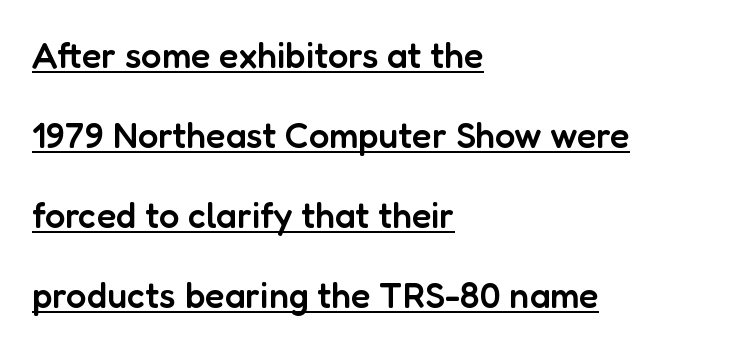
{"serif": "no", "italic": "no", "bold": "semi", "weight": "semibold", "width": "normal", "stroke_contrast": "low", "x_height": "medium", "monospaced": "no", "underline": "yes", "align": "left", "line_spacing": "loose", "line_spacing_ratio": 2.22, "letter_spacing": "normal", "letter_spacing_em": 0.0, "glyph_px": 36}
